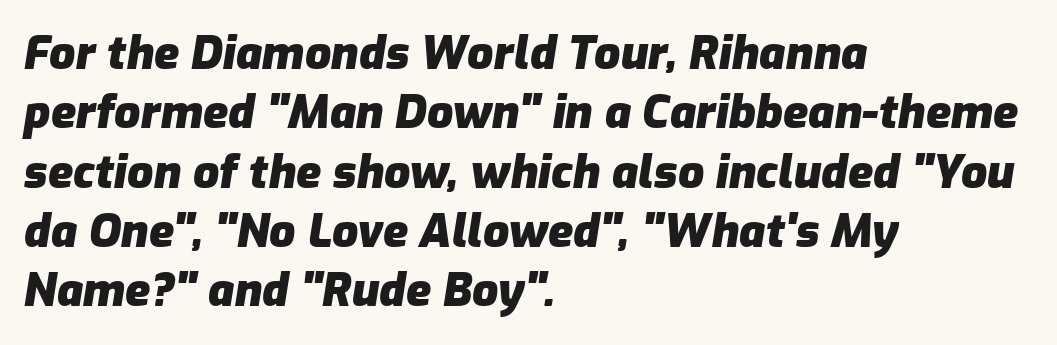
Alignment: flush left. A typesetter would call this zero additional tracking. Every character sits at an angle, as italics do. Descenders hang freely into open space. Heft: maximum for text — a bold.
